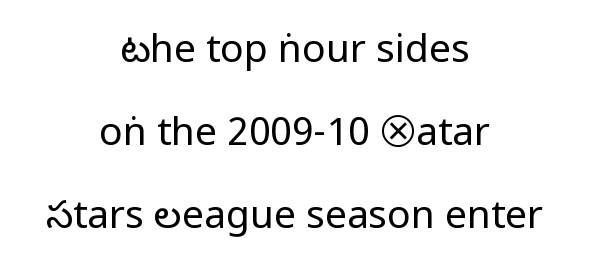
The image shows 39 px regular-weight, condensed sans-serif type, upright; set centered, loose line spacing (2.13x), normal letter spacing, not underlined; low stroke contrast.
